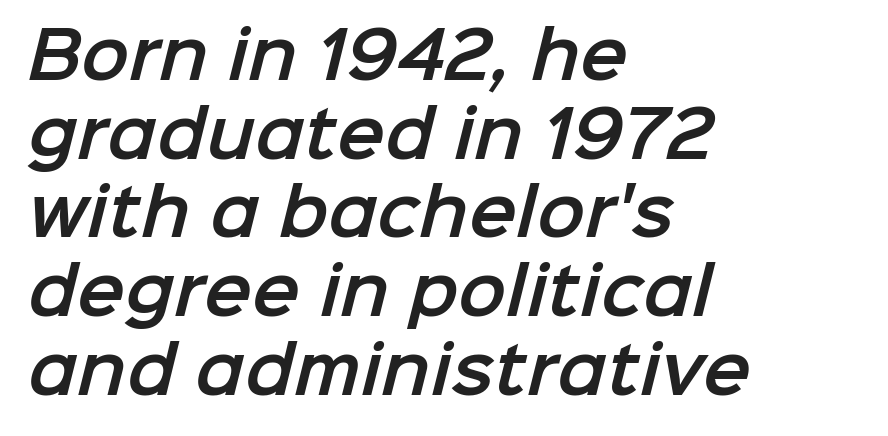
Q: Is the typeface a serif or a sans-serif typeface? A: Sans-serif.
Q: Is the text underlined? A: No.
Q: How is the paragraph aligned? A: Left-aligned.
Q: Is the spacing between letters normal or unusually wide? A: Normal.
Q: Width (condensed, normal, or wide)? A: Normal.
Q: Stroke contrast? A: Low.
Q: x-height? A: Medium.
Q: Monospaced? A: No.
